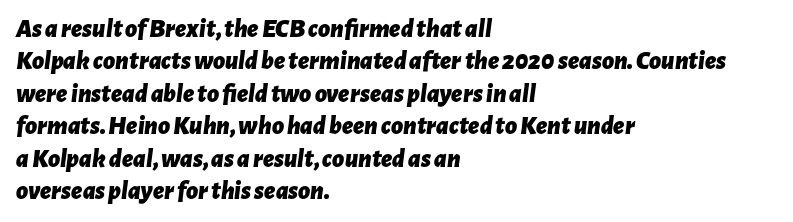
Where is the straight margin? On the left. You could call the tracking neutral — neither tight nor loose. The leading is moderate, giving the passage an even texture. An italicized treatment has been applied to the whole sample. Nobody drew a line under any word here. The glyphs have the mass of a bold cut.
